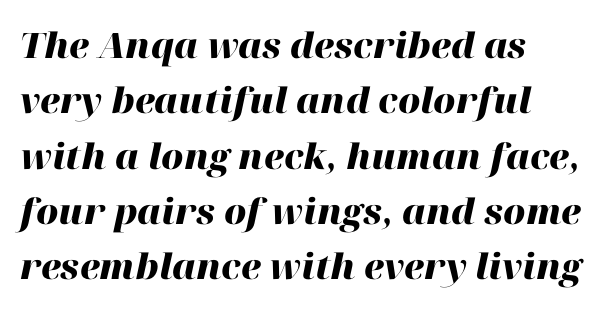
{"italic": "yes", "lean": "right", "slant_degrees": 12, "bold": "yes", "weight": "heavy", "width": "normal", "stroke_contrast": "high", "x_height": "medium", "monospaced": "no", "underline": "no", "align": "left", "line_spacing": "normal", "line_spacing_ratio": 1.58, "letter_spacing": "normal", "letter_spacing_em": 0.0, "glyph_px": 35}
